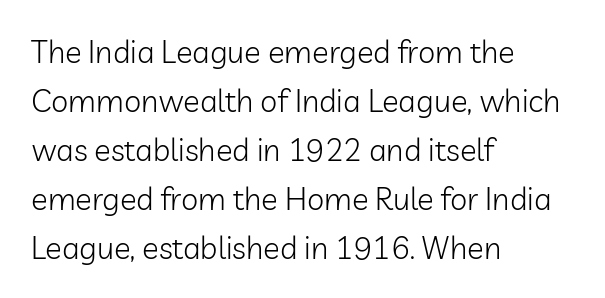
The text block is weighted toward the left margin, trailing off unevenly rightward. Baseline-to-baseline distance is the conventional proportion of letter height. In terms of posture, this sample is upright. Do the characters align in a grid? No, the font is proportional.
